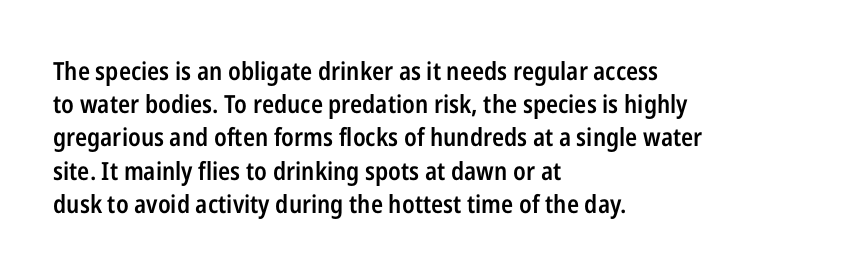
Q: Is the text bold? A: Semi-bold.
Q: Is the text italic (slanted)? A: No, it is upright.
Q: Is the text underlined? A: No.
Q: How is the paragraph aligned? A: Left-aligned.
Q: Is the spacing between letters normal or unusually wide? A: Normal.
Q: Is the spacing between lines tight, normal or loose? A: Normal.
